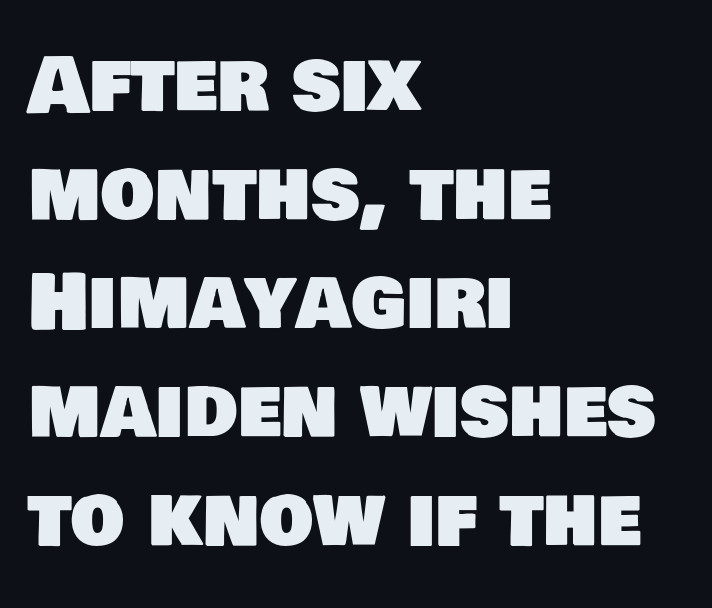
{"serif": "no", "width": "normal", "stroke_contrast": "low", "x_height": "large", "monospaced": "no", "underline": "no", "align": "left", "line_spacing": "normal", "line_spacing_ratio": 1.43, "letter_spacing": "normal", "letter_spacing_em": 0.0, "glyph_px": 76}
